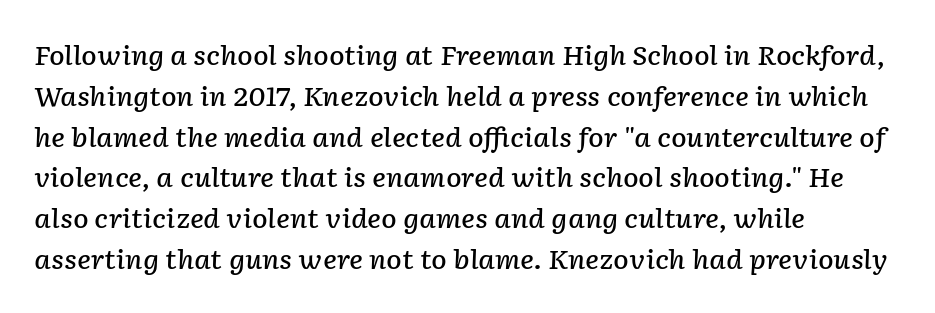
{"italic": "yes", "lean": "right", "slant_degrees": 2, "bold": "semi", "underline": "no", "align": "left", "line_spacing": "normal", "line_spacing_ratio": 1.57, "letter_spacing": "normal", "letter_spacing_em": 0.0, "glyph_px": 26}
